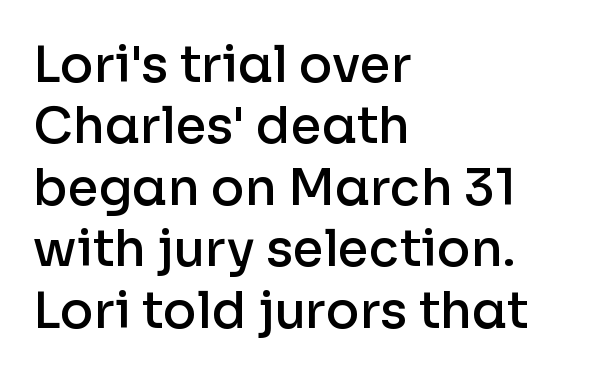
{"serif": "no", "italic": "no", "bold": "semi", "weight": "semibold", "width": "normal", "stroke_contrast": "low", "x_height": "medium", "monospaced": "no", "underline": "no", "align": "left", "line_spacing_ratio": 1.23, "letter_spacing": "normal", "letter_spacing_em": 0.0, "glyph_px": 50}
